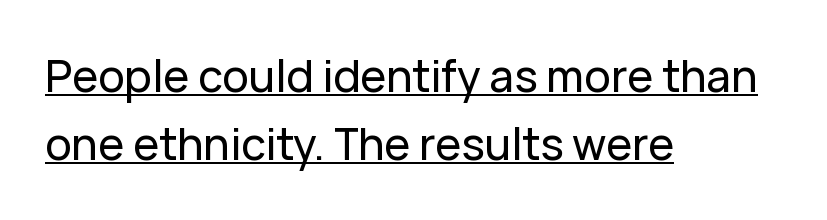
These lines are rendered in a variable-pitch font. Nothing unusual about the tracking: characters are spaced as the font intends. The paragraph shown leans on its left margin. Check where the strokes stop: nothing finishes them off — pure sans. The words here are underlined.
